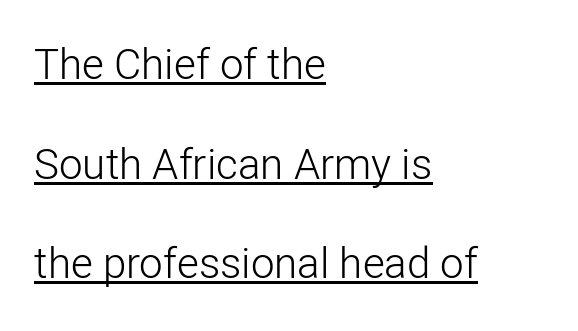
What stands out about the letter spacing? Nothing — it is the standard amount. Leading is clearly above the norm, producing a sparse column. Varying glyph widths throughout — classic text-font behaviour. The weight tops out at a normal text grade. The string is rendered with underlining switched on.
